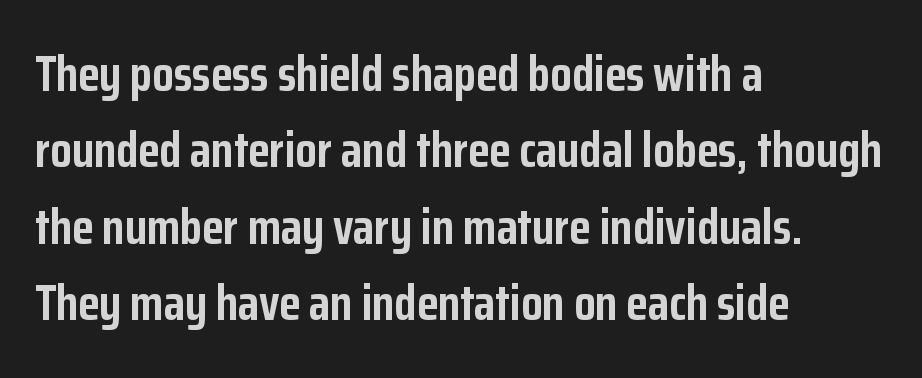
The tracking reads as untouched default to a designer's eye. These lines were composed using upright roman letters. All the whitespace from short lines collects on the right. The face used here is proportionally spaced, like ordinary book or web type.
